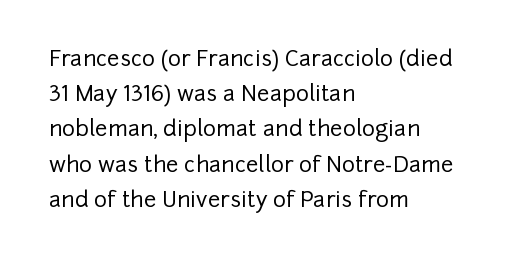
The image shows 22 px text type, upright; set left-aligned, normal line spacing (1.6x), normal letter spacing, not underlined.
